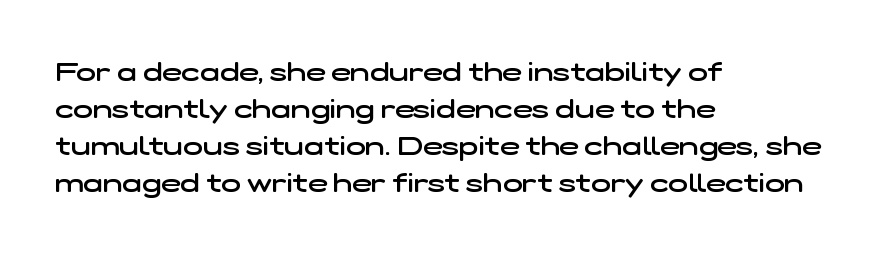
Q: Is the text bold? A: Semi-bold.
Q: Is the text underlined? A: No.
Q: How is the paragraph aligned? A: Left-aligned.
Q: Is the spacing between letters normal or unusually wide? A: Normal.
Q: Is the spacing between lines tight, normal or loose? A: Normal.
